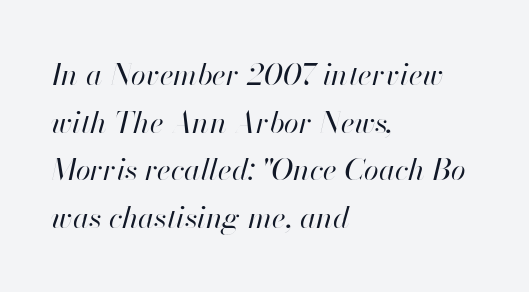
Q: Is the text bold? A: No.
Q: Is the text italic (slanted)? A: Yes, it leans right by about 13 degrees.
Q: Is the text underlined? A: No.
Q: How is the paragraph aligned? A: Left-aligned.
Q: Is the spacing between letters normal or unusually wide? A: Normal.
Q: Is the spacing between lines tight, normal or loose? A: Normal.
Q: Width (condensed, normal, or wide)? A: Normal.
Q: Stroke contrast? A: High.
Q: x-height? A: Small.
Q: Monospaced? A: No.
